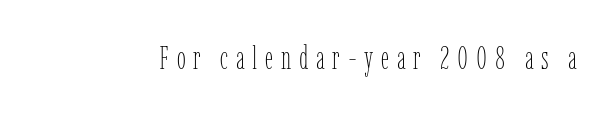
Q: Is the text bold? A: No.
Q: Is the text italic (slanted)? A: No, it is upright.
Q: Is the text underlined? A: No.
Q: Is the spacing between letters normal or unusually wide? A: Unusually wide.
Q: Width (condensed, normal, or wide)? A: Condensed.
Q: Stroke contrast? A: Low.
Q: x-height? A: Medium.
Q: Monospaced? A: No.
